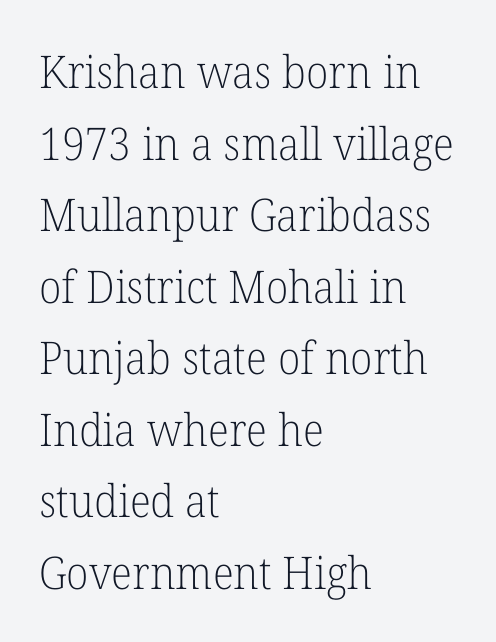
Q: Is the text bold? A: No.
Q: Is the text italic (slanted)? A: No, it is upright.
Q: Is the typeface a serif or a sans-serif typeface? A: Serif.
Q: Is the text underlined? A: No.
Q: How is the paragraph aligned? A: Left-aligned.
Q: Is the spacing between letters normal or unusually wide? A: Normal.
Q: Is the spacing between lines tight, normal or loose? A: Normal.
Q: Width (condensed, normal, or wide)? A: Normal.
Q: Stroke contrast? A: Low.
Q: x-height? A: Medium.
Q: Monospaced? A: No.
